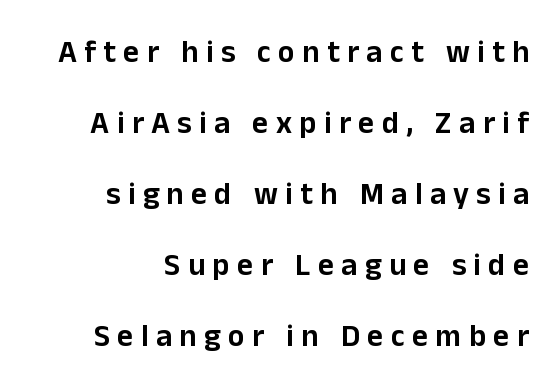
The image shows 31 px sans-serif type, upright; set right-aligned, loose line spacing (2.29x), unusually wide letter spacing (+0.24 em), not underlined; low stroke contrast and a medium x-height.
